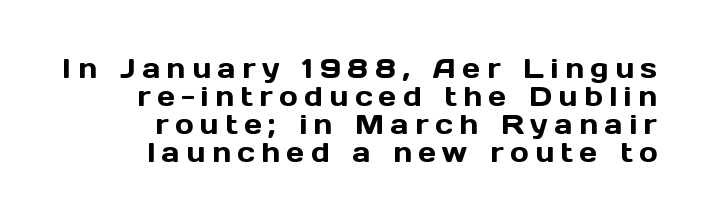
The image shows 28 px sans-serif type, upright; set right-aligned, tight line spacing (1.0x), unusually wide letter spacing (+0.23 em), not underlined; a medium x-height.
